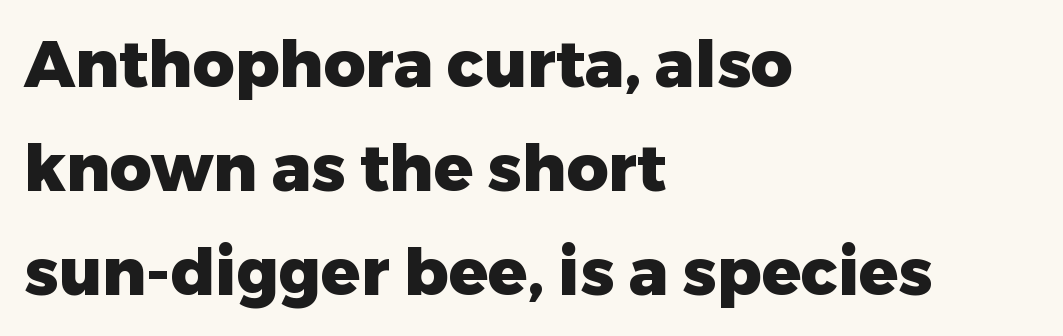
The image shows 65 px heavy sans-serif type, upright; set left-aligned, normal line spacing (1.6x), normal letter spacing, not underlined; low stroke contrast and a medium x-height.
